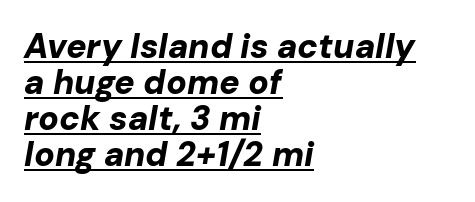
The typesetter chose a ragged-right arrangement here. Plenty of ink on the page — the face is bold. Between one letter and the next there's only the usual sliver of space. A typesetter would mark this as italic. This block would grow much taller if given ordinary leading; it's compressed now.
